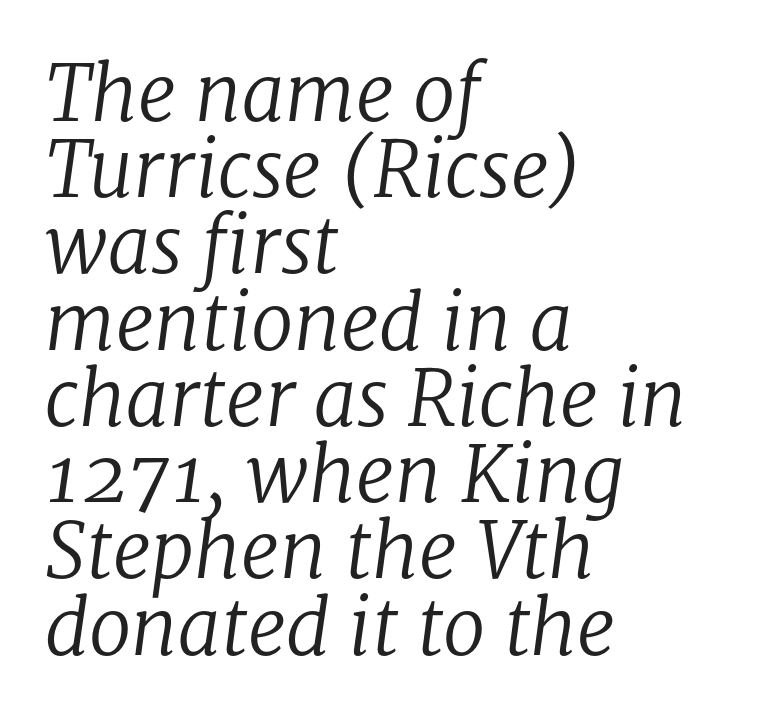
The image shows 77 px regular-weight serif type, italic (leaning right); set left-aligned, tight line spacing (0.99x), normal letter spacing, not underlined; low stroke contrast and a medium x-height.
